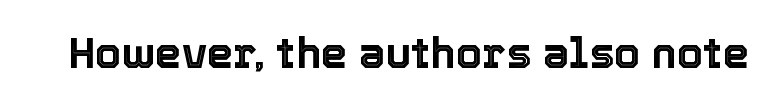
The image shows 42 px text type, upright; set normal letter spacing, not underlined; a medium x-height.
